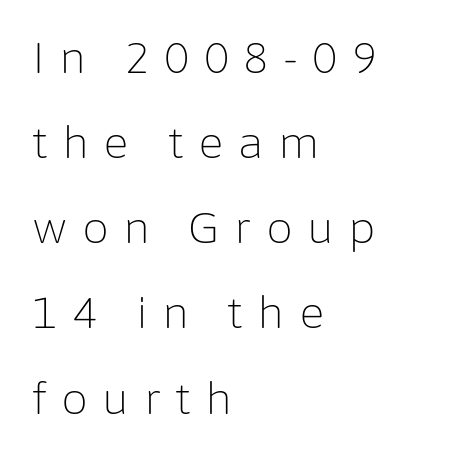
{"serif": "no", "italic": "no", "bold": "no", "weight": "light", "width": "normal", "stroke_contrast": "low", "x_height": "medium", "monospaced": "no", "underline": "no", "align": "left", "line_spacing": "loose", "line_spacing_ratio": 1.98, "letter_spacing": "wide", "letter_spacing_em": 0.33, "glyph_px": 43}
